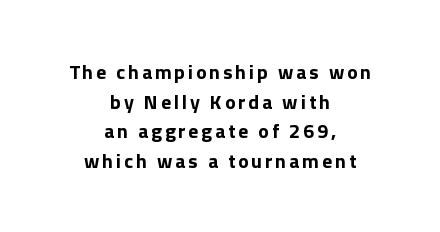
{"italic": "no", "underline": "no", "align": "center", "line_spacing": "normal", "line_spacing_ratio": 1.48, "glyph_px": 20}
